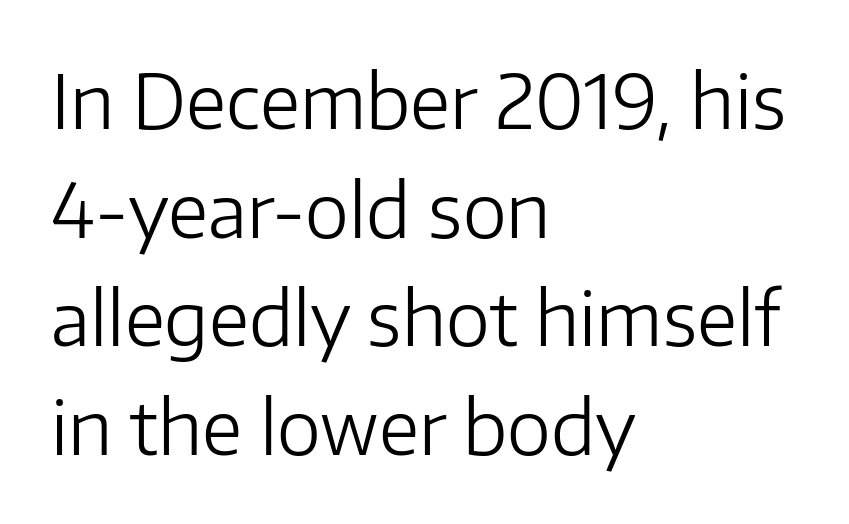
{"serif": "no", "italic": "no", "bold": "no", "weight": "light", "width": "normal", "stroke_contrast": "low", "x_height": "medium", "monospaced": "no", "underline": "no", "align": "left", "line_spacing": "normal", "line_spacing_ratio": 1.45, "letter_spacing": "normal", "letter_spacing_em": 0.0, "glyph_px": 75}
